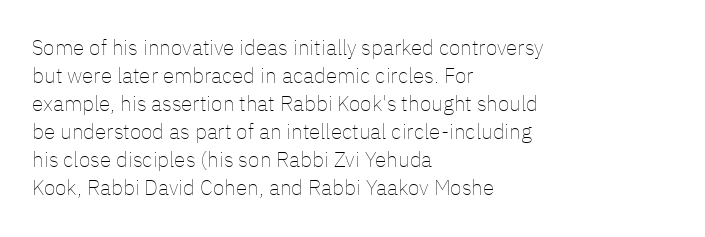
The paragraph has a hard left edge and a soft right edge. Rows of type keep a routine distance in the vertical direction. The letters sit at their default tracking, neither squeezed nor spread. Posture: vertical.
